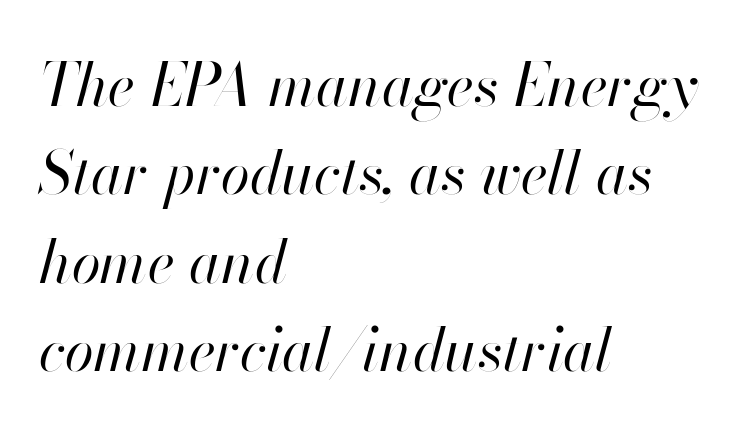
All the whitespace from short lines collects on the right. Do the characters align in a grid? No, the font is proportional. Compared with typical body copy, the letter spacing here is the same. No heavy texture on the line: the type isn't bold.
